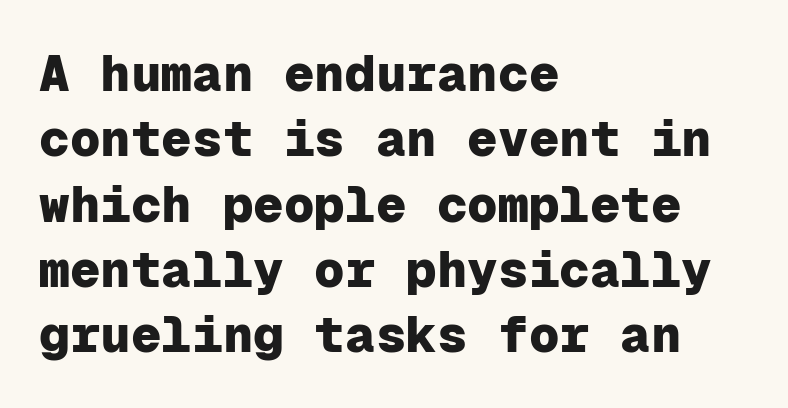
Q: Is the text bold? A: Yes.
Q: Is the text italic (slanted)? A: No, it is upright.
Q: Is the typeface a serif or a sans-serif typeface? A: Sans-serif.
Q: Is the text underlined? A: No.
Q: How is the paragraph aligned? A: Left-aligned.
Q: Is the spacing between letters normal or unusually wide? A: Normal.
Q: Is the spacing between lines tight, normal or loose? A: Normal.
Q: Width (condensed, normal, or wide)? A: Normal.
Q: Stroke contrast? A: Low.
Q: x-height? A: Medium.
Q: Monospaced? A: Yes.
